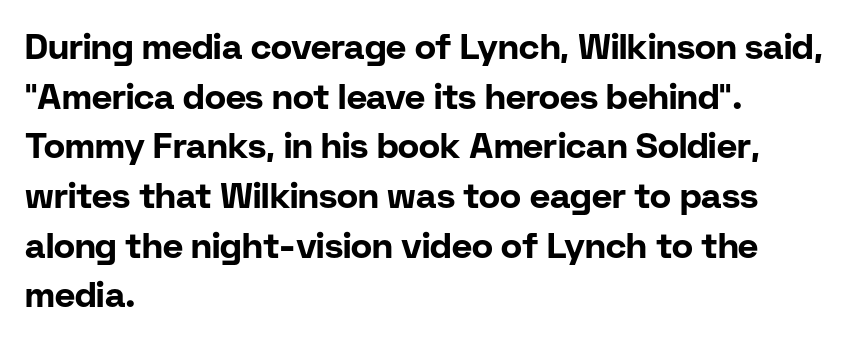
The image shows 35 px bold sans-serif type, upright; set left-aligned, normal line spacing (1.42x), normal letter spacing, not underlined; low stroke contrast and a medium x-height.
